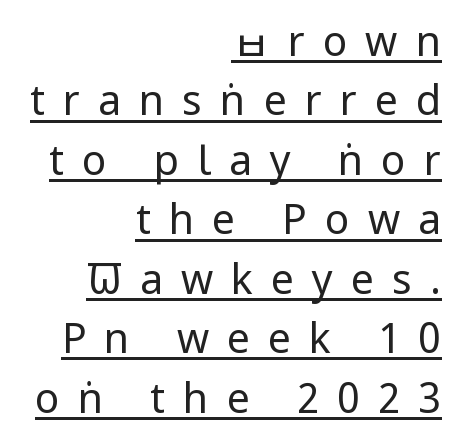
{"serif": "no", "italic": "no", "bold": "no", "weight": "regular", "width": "condensed", "stroke_contrast": "low", "x_height": "large", "monospaced": "no", "underline": "yes", "align": "right", "line_spacing": "normal", "line_spacing_ratio": 1.45, "letter_spacing": "wide", "letter_spacing_em": 0.44, "glyph_px": 41}
